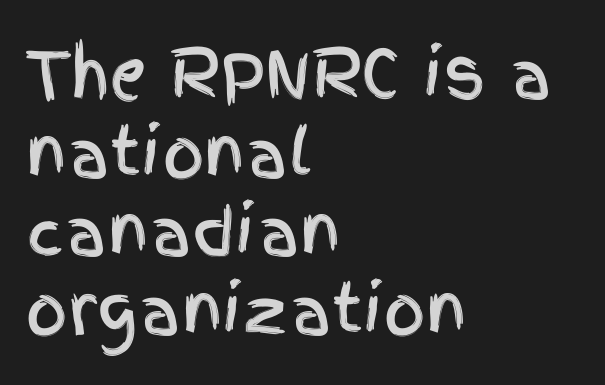
Q: Is the text italic (slanted)? A: No, it is upright.
Q: Is the typeface a serif or a sans-serif typeface? A: Sans-serif.
Q: Is the text underlined? A: No.
Q: How is the paragraph aligned? A: Left-aligned.
Q: Is the spacing between letters normal or unusually wide? A: Normal.
Q: Width (condensed, normal, or wide)? A: Condensed.
Q: x-height? A: Large.
Q: Monospaced? A: No.
